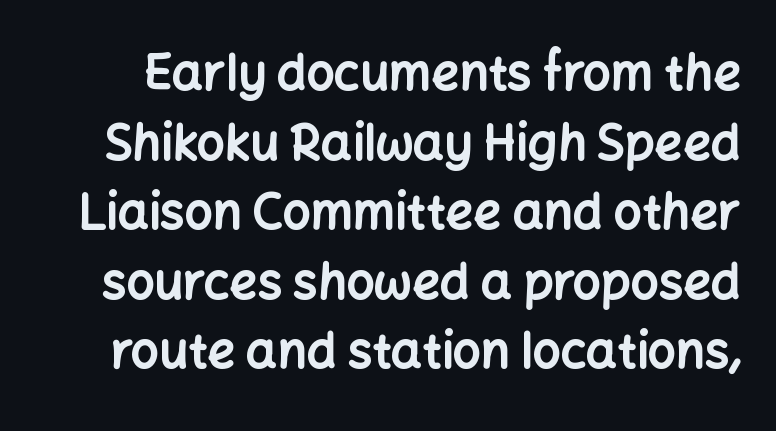
The image shows 49 px bold sans-serif type, upright; set normal line spacing (1.42x), normal letter spacing, not underlined; low stroke contrast and a medium x-height.
